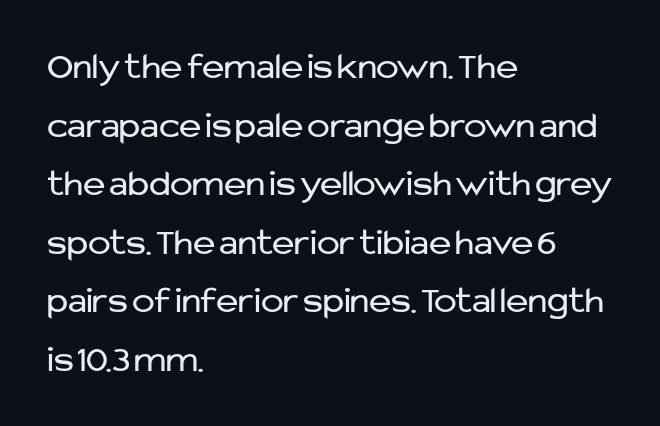
Is this a sans? Yes — the strokes have no serifs. Each letter keeps its own natural width here, so spacing adapts to shape. Unbolded letterforms with no extra heft. Every stem runs plumb, perpendicular to the baseline. The rendering keeps characters at their native spacing.
